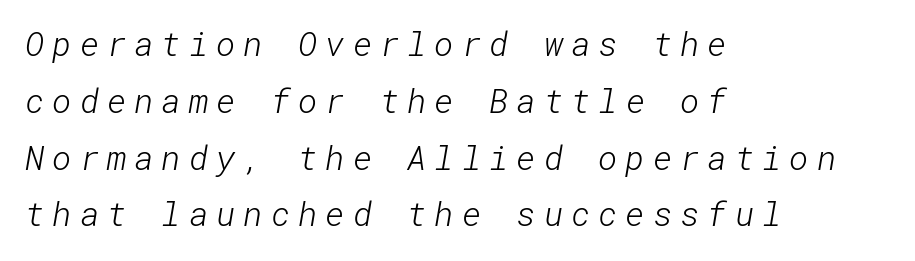
{"serif": "no", "bold": "no", "weight": "light", "width": "normal", "stroke_contrast": "low", "x_height": "medium", "underline": "no", "align": "left", "line_spacing_ratio": 1.72, "letter_spacing": "wide", "letter_spacing_em": 0.24, "glyph_px": 33}
